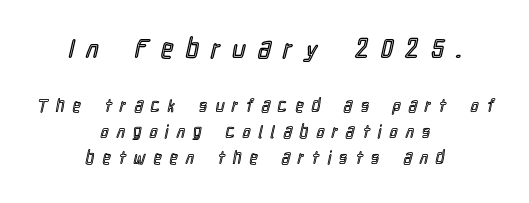
Q: Is the text italic (slanted)? A: Yes.
Q: Is the text underlined? A: No.
Q: How is the paragraph aligned? A: Centered.
Q: Is the spacing between letters normal or unusually wide? A: Unusually wide.
Q: Is the spacing between lines tight, normal or loose? A: Normal.
Q: Which block of text is set in a larger size, the first (top) or the second (bottom)? A: The first (top) one.
